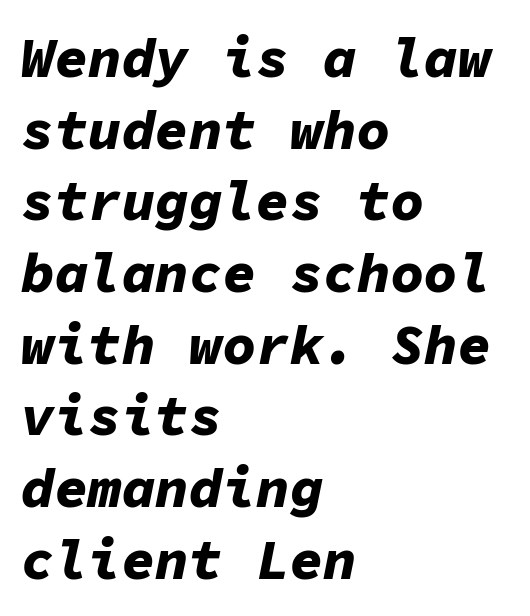
A bare baseline throughout the passage. Does the leading feel generous? No, just average. The face used here has the dense, thick strokes of a bold. Do the characters align in a grid? Yes, the font is monospaced. The specimen reads as italic at a glance.
